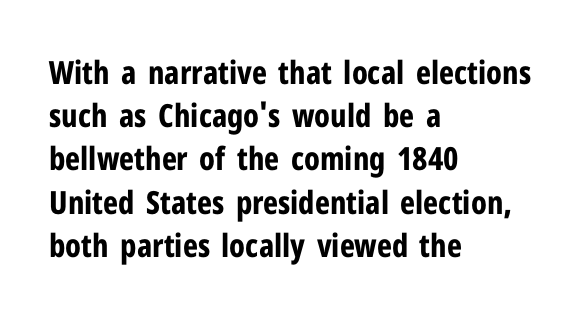
{"serif": "no", "italic": "no", "bold": "yes", "weight": "bold", "width": "condensed", "stroke_contrast": "low", "x_height": "medium", "monospaced": "no", "underline": "no", "align": "left", "line_spacing": "normal", "line_spacing_ratio": 1.35, "letter_spacing": "normal", "letter_spacing_em": 0.0, "glyph_px": 32}
